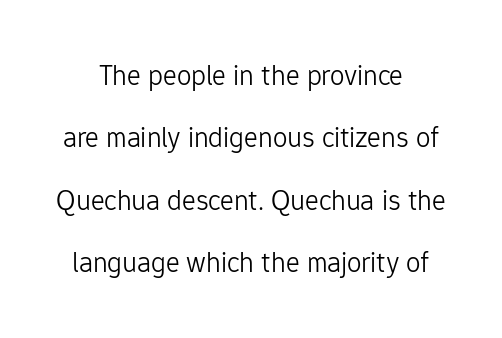
The letterforms sit shoulder to shoulder at normal distance. The type family on display is of the sans-serif kind. Layout note: lines centered. A typesetter would mark this as roman, not italic. Weight class: somewhere from thin through regular. The foot of each line stays bare and open.
